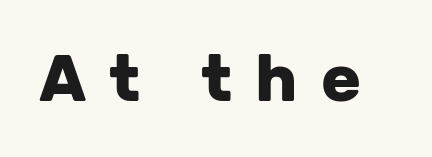
{"serif": "no", "italic": "no", "bold": "yes", "weight": "heavy", "width": "normal", "stroke_contrast": "low", "x_height": "medium", "monospaced": "no", "underline": "no", "letter_spacing": "wide", "letter_spacing_em": 0.35, "glyph_px": 66}
